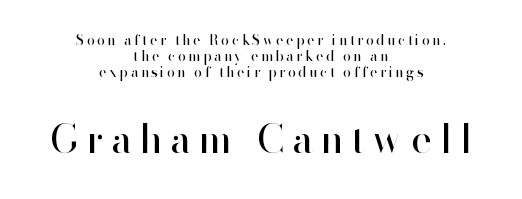
Q: Is the text bold? A: No.
Q: Is the text italic (slanted)? A: No, it is upright.
Q: Is the typeface a serif or a sans-serif typeface? A: Sans-serif.
Q: Is the text underlined? A: No.
Q: How is the paragraph aligned? A: Centered.
Q: Is the spacing between lines tight, normal or loose? A: Tight.
Q: Which block of text is set in a larger size, the first (top) or the second (bottom)? A: The second (bottom) one.
Q: Width (condensed, normal, or wide)? A: Normal.
Q: Stroke contrast? A: High.
Q: x-height? A: Small.
Q: Monospaced? A: No.
